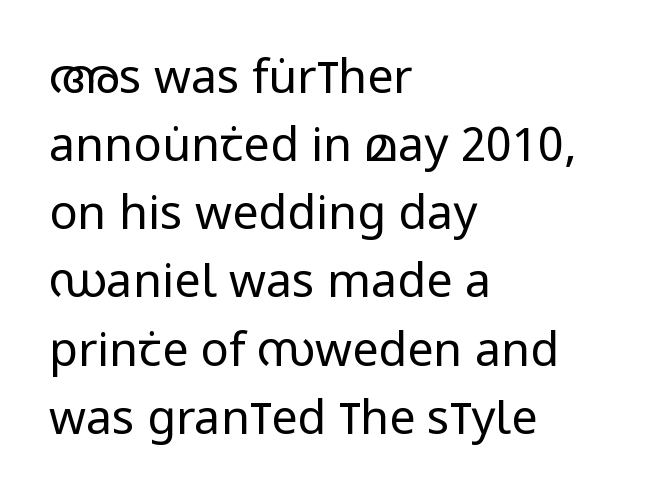
Q: Is the text bold? A: No.
Q: Is the text italic (slanted)? A: No, it is upright.
Q: Is the typeface a serif or a sans-serif typeface? A: Sans-serif.
Q: Is the text underlined? A: No.
Q: How is the paragraph aligned? A: Left-aligned.
Q: Is the spacing between letters normal or unusually wide? A: Normal.
Q: Is the spacing between lines tight, normal or loose? A: Normal.
Q: Width (condensed, normal, or wide)? A: Condensed.
Q: Stroke contrast? A: Low.
Q: x-height? A: Large.
Q: Monospaced? A: No.
